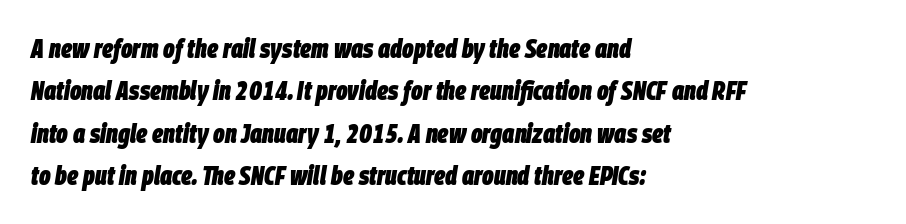
The image shows 27 px bold type, italic (leaning right); set left-aligned, normal line spacing (1.57x), normal letter spacing, not underlined.
